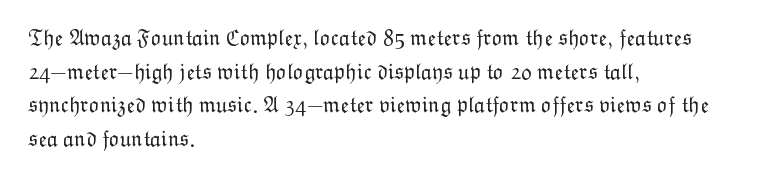
Q: Is the text bold? A: No.
Q: Is the text italic (slanted)? A: No, it is upright.
Q: Is the text underlined? A: No.
Q: How is the paragraph aligned? A: Left-aligned.
Q: Is the spacing between letters normal or unusually wide? A: Normal.
Q: Is the spacing between lines tight, normal or loose? A: Normal.
